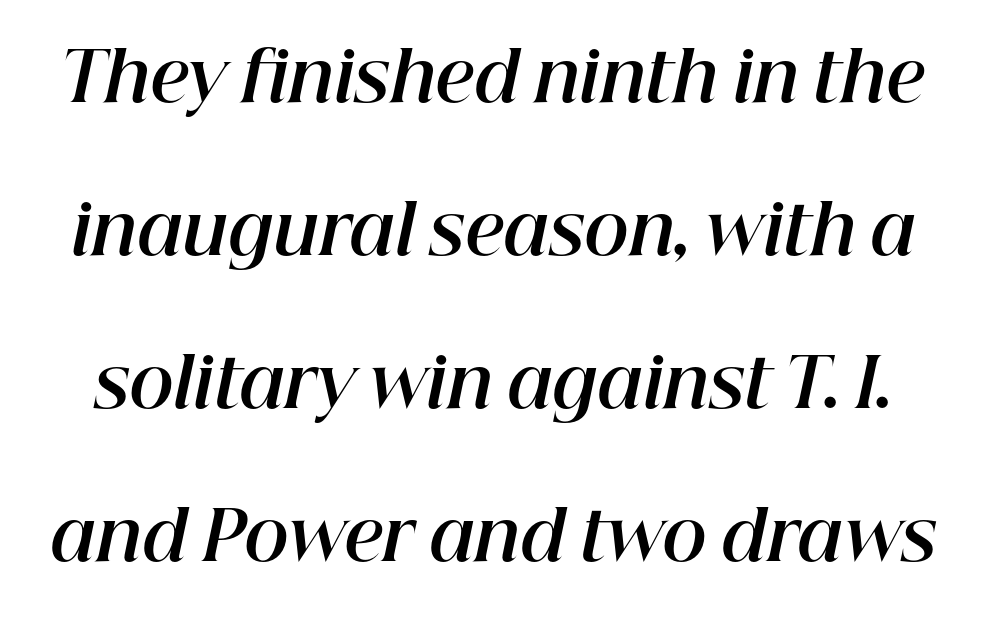
{"italic": "yes", "lean": "right", "slant_degrees": 12, "bold": "yes", "weight": "bold", "width": "normal", "stroke_contrast": "high", "x_height": "medium", "monospaced": "no", "underline": "no", "line_spacing": "loose", "line_spacing_ratio": 2.25, "letter_spacing": "normal", "letter_spacing_em": 0.0, "glyph_px": 68}
